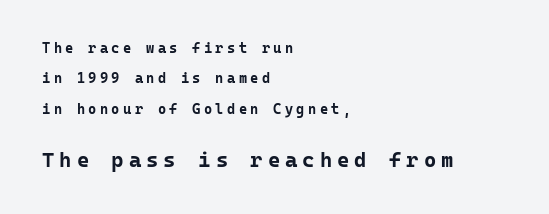
Q: Is the text bold? A: Yes.
Q: Is the text italic (slanted)? A: No, it is upright.
Q: Is the text underlined? A: No.
Q: How is the paragraph aligned? A: Left-aligned.
Q: Is the spacing between letters normal or unusually wide? A: Unusually wide.
Q: Is the spacing between lines tight, normal or loose? A: Loose.
Q: Which block of text is set in a larger size, the first (top) or the second (bottom)? A: The second (bottom) one.
